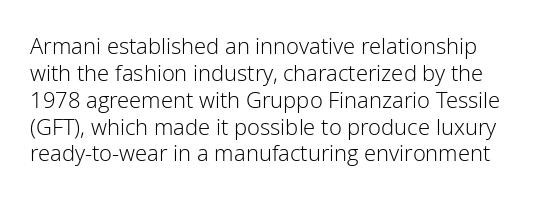
{"italic": "no", "bold": "no", "underline": "no", "line_spacing_ratio": 1.22, "letter_spacing": "normal", "letter_spacing_em": 0.0, "glyph_px": 22}
